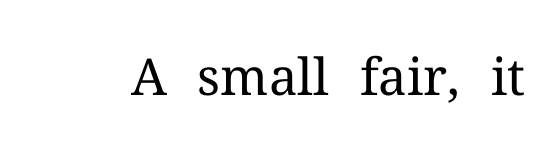
The image shows 51 px regular-weight serif type, upright; set normal letter spacing, not underlined; medium stroke contrast and a medium x-height.
